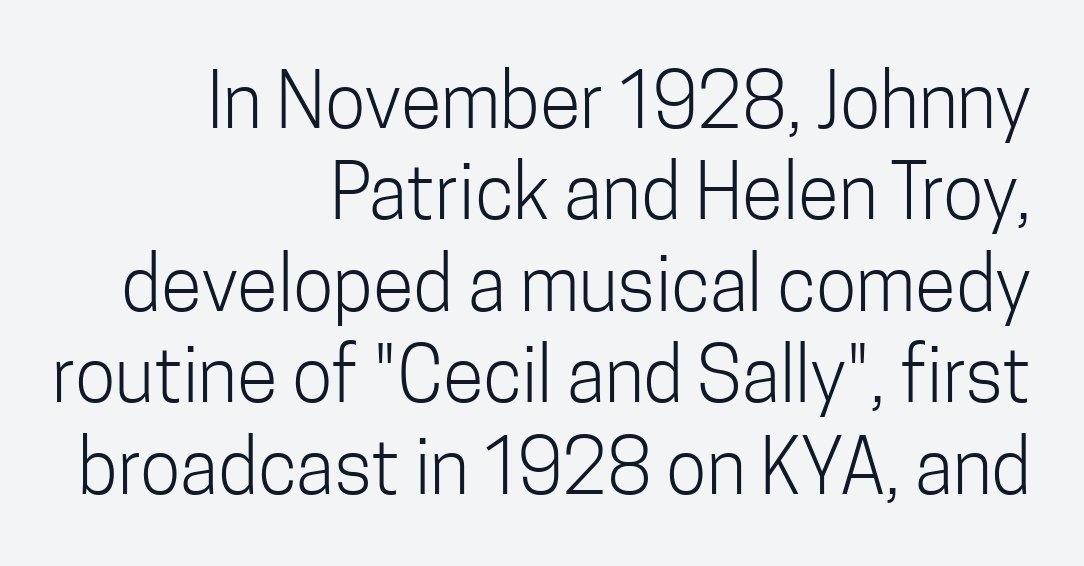
The image shows 75 px light, condensed sans-serif type, upright; set right-aligned, line spacing 1.22x, normal letter spacing, not underlined; low stroke contrast and a medium x-height.
